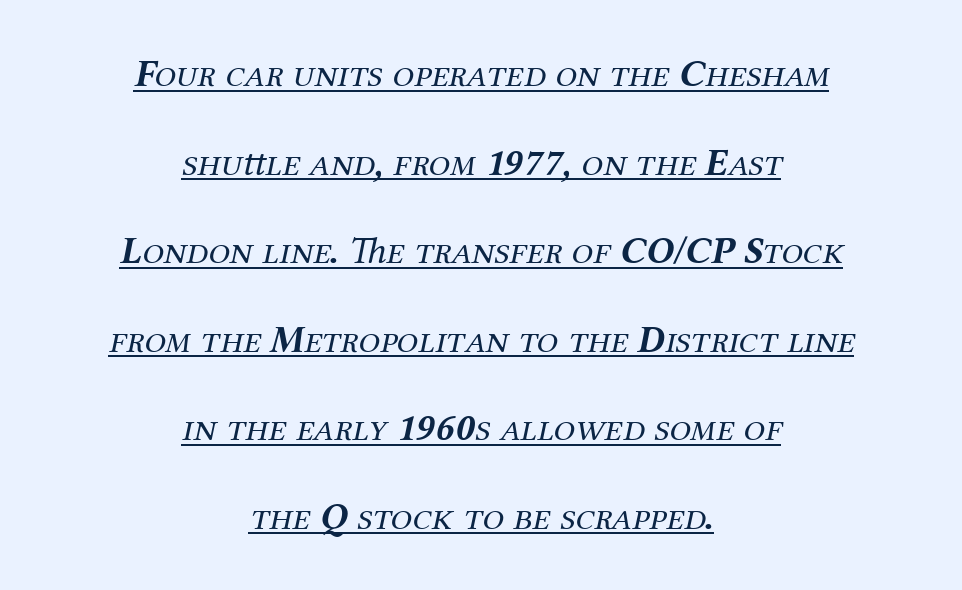
{"serif": "yes", "italic": "yes", "lean": "right", "slant_degrees": 12, "bold": "no", "weight": "regular", "width": "normal", "stroke_contrast": "medium", "x_height": "medium", "monospaced": "no", "underline": "yes", "align": "center", "line_spacing": "loose", "line_spacing_ratio": 2.27, "letter_spacing": "normal", "letter_spacing_em": 0.0, "glyph_px": 39}
